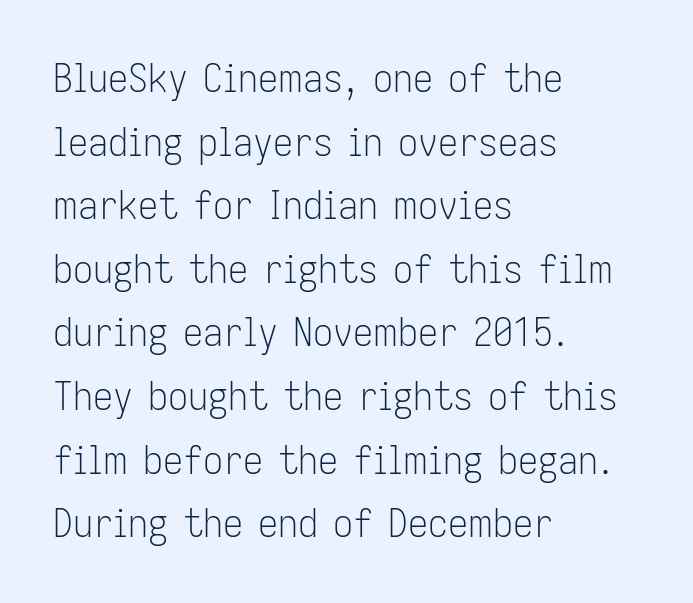
Varying glyph widths throughout — classic text-font behaviour. Compared with typical paragraphs, the rows here are spaced about the same. The compositor pushed each line to the left boundary. The lettering stays uniformly vertical, giving the passage a roman look.
